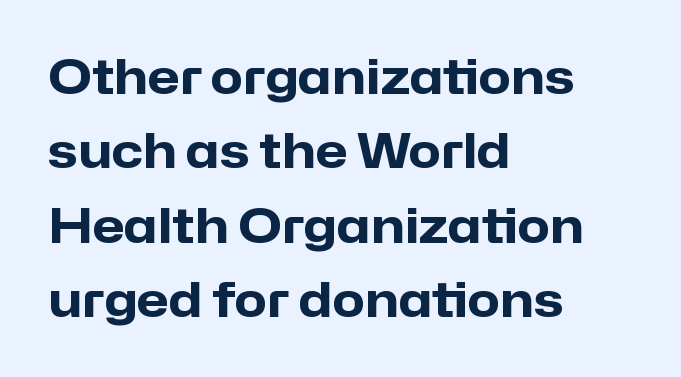
The axis of the letterforms is exactly vertical. The rendering anchors every line to the left-hand side. The lines sit at an ordinary, default distance from one another. Look at the bottom of the vertical strokes: they stop flat, with no serifs. Check under the words: just untouched page. Short note: letters normally spaced.
